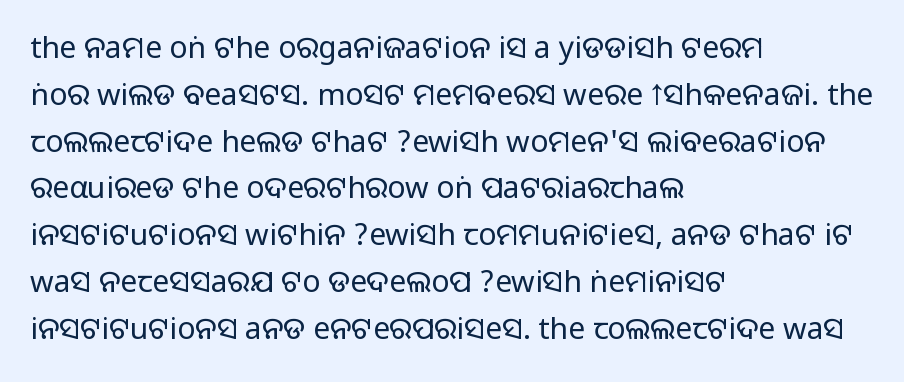
{"serif": "no", "italic": "no", "width": "normal", "stroke_contrast": "medium", "monospaced": "no", "underline": "no", "align": "left", "line_spacing": "normal", "line_spacing_ratio": 1.56, "letter_spacing": "normal", "letter_spacing_em": 0.0, "glyph_px": 30}
